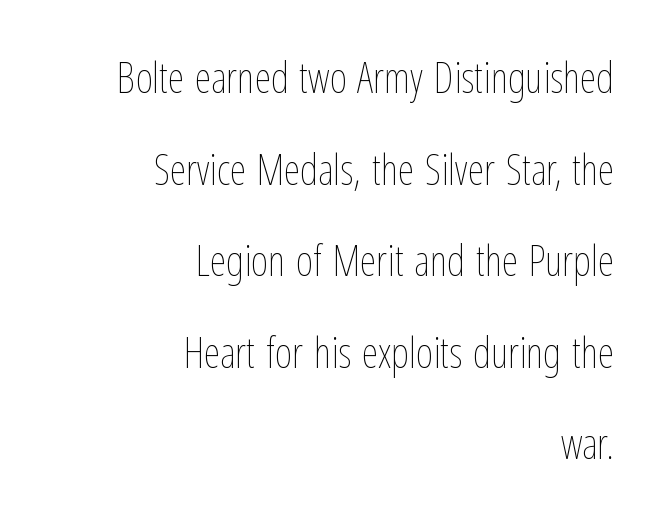
Q: Is the text bold? A: No.
Q: Is the text italic (slanted)? A: No, it is upright.
Q: Is the text underlined? A: No.
Q: How is the paragraph aligned? A: Right-aligned.
Q: Is the spacing between letters normal or unusually wide? A: Normal.
Q: Is the spacing between lines tight, normal or loose? A: Loose.
Q: Width (condensed, normal, or wide)? A: Condensed.
Q: Stroke contrast? A: Low.
Q: x-height? A: Medium.
Q: Monospaced? A: No.
